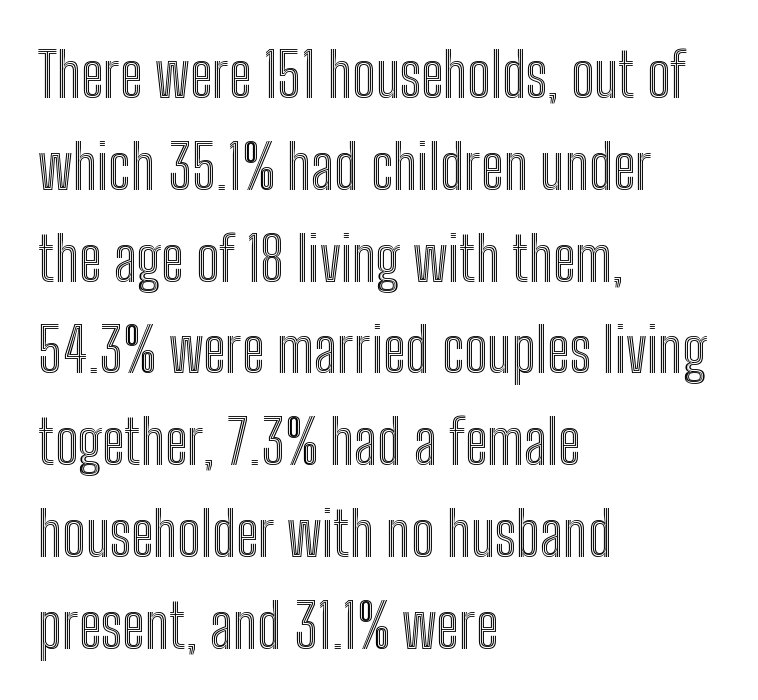
The image shows 60 px condensed type, upright; set left-aligned, normal line spacing (1.53x), normal letter spacing, not underlined; a medium x-height.
